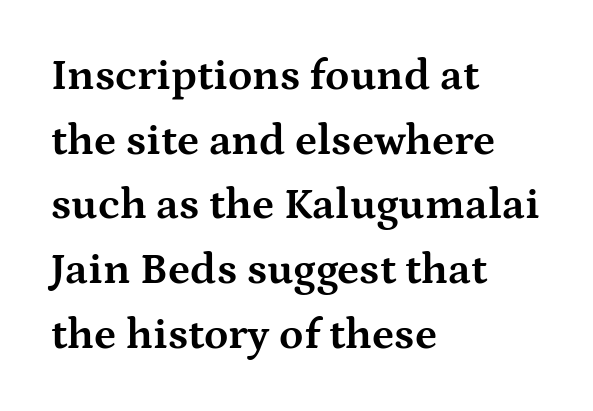
What weight is shown? A full bold with thick strokes. The specimen omits any rule beneath the text block's lines. The rendering uses a moderate line-height, typical for paragraphs. Is this a fixed-width face? No — the glyphs have proportional, varying widths. Unlike italic type, these characters show no tilt at all.
